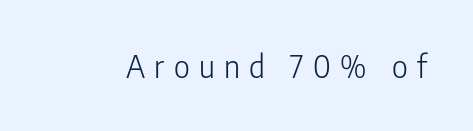
{"serif": "no", "italic": "no", "bold": "no", "weight": "light", "width": "condensed", "stroke_contrast": "low", "x_height": "medium", "monospaced": "no", "underline": "no", "letter_spacing": "wide", "letter_spacing_em": 0.3, "glyph_px": 31}
